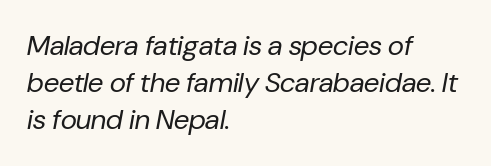
The image shows 28 px regular-weight type, italic (leaning right); set left-aligned, normal line spacing (1.33x), normal letter spacing, not underlined; low stroke contrast and a medium x-height.
